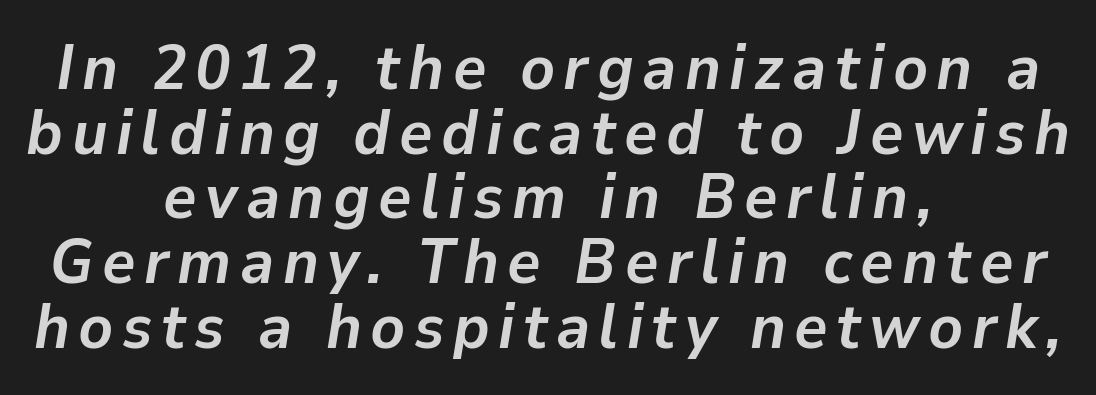
{"italic": "yes", "lean": "right", "slant_degrees": 9, "bold": "yes", "weight": "semibold", "width": "normal", "stroke_contrast": "low", "x_height": "medium", "monospaced": "no", "underline": "no", "align": "center", "line_spacing": "tight", "line_spacing_ratio": 1.01, "glyph_px": 64}
